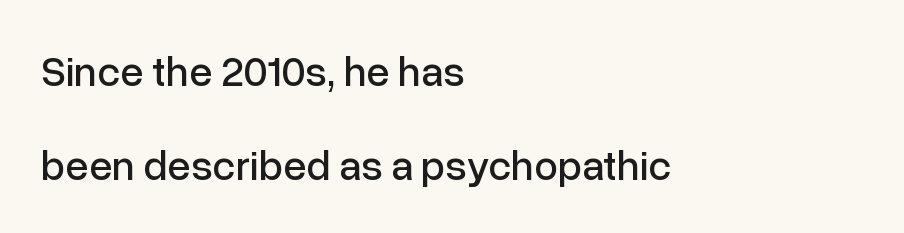
{"serif": "no", "italic": "no", "width": "normal", "stroke_contrast": "low", "x_height": "medium", "monospaced": "no", "underline": "no", "align": "left", "line_spacing": "loose", "line_spacing_ratio": 2.23, "letter_spacing": "normal", "letter_spacing_em": 0.0, "glyph_px": 42}
